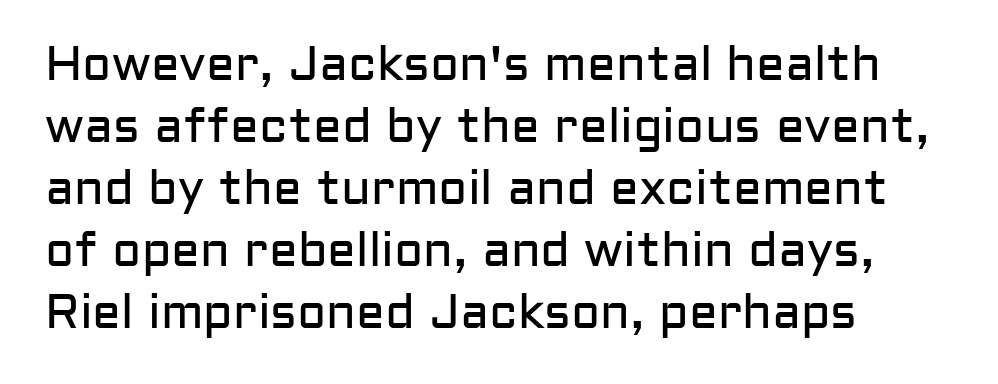
{"serif": "no", "italic": "no", "bold": "no", "weight": "regular", "width": "normal", "stroke_contrast": "low", "x_height": "medium", "monospaced": "no", "underline": "no", "align": "left", "line_spacing": "normal", "line_spacing_ratio": 1.29, "letter_spacing": "normal", "letter_spacing_em": 0.0, "glyph_px": 48}
